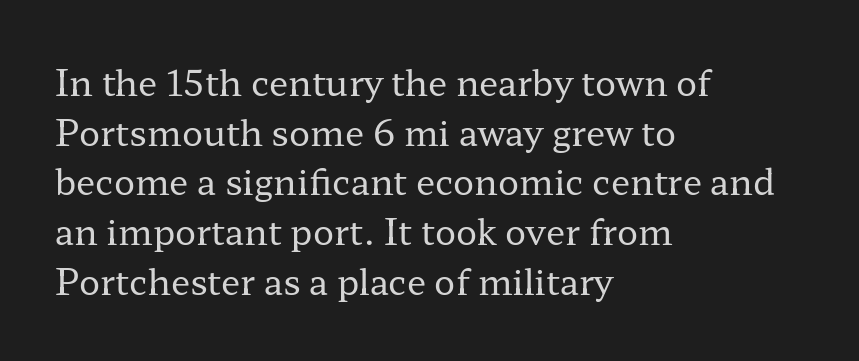
{"serif": "yes", "italic": "no", "bold": "no", "weight": "regular", "width": "wide", "stroke_contrast": "low", "x_height": "medium", "monospaced": "no", "underline": "no", "align": "left", "line_spacing": "normal", "line_spacing_ratio": 1.42, "letter_spacing": "normal", "letter_spacing_em": 0.0, "glyph_px": 35}
